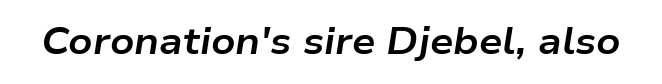
Q: Is the text bold? A: Yes.
Q: Is the text italic (slanted)? A: Yes, it leans right by about 9 degrees.
Q: Is the text underlined? A: No.
Q: Is the spacing between letters normal or unusually wide? A: Normal.
Q: Width (condensed, normal, or wide)? A: Wide.
Q: Stroke contrast? A: Low.
Q: x-height? A: Medium.
Q: Monospaced? A: No.
